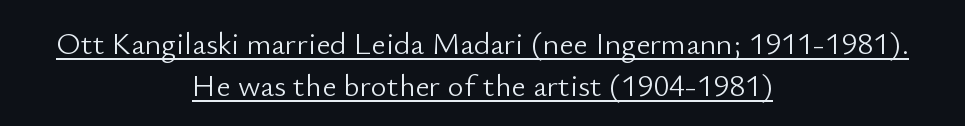
The image shows 31 px light sans-serif type, upright; set centered, normal line spacing (1.34x), normal letter spacing, underlined; low stroke contrast and a small x-height.
